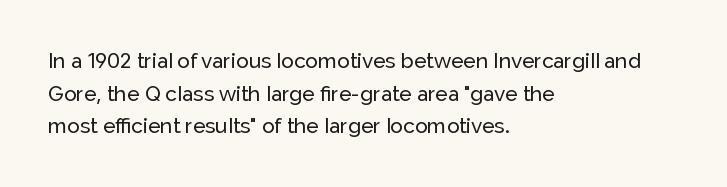
Q: Is the text italic (slanted)? A: No, it is upright.
Q: Is the text underlined? A: No.
Q: How is the paragraph aligned? A: Left-aligned.
Q: Is the spacing between letters normal or unusually wide? A: Normal.
Q: Is the spacing between lines tight, normal or loose? A: Normal.
